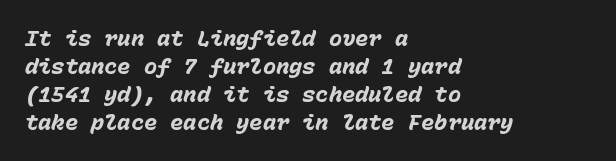
Q: Is the text bold? A: Yes.
Q: Is the text italic (slanted)? A: Yes, it leans right by about 15 degrees.
Q: Is the text underlined? A: No.
Q: How is the paragraph aligned? A: Left-aligned.
Q: Is the spacing between letters normal or unusually wide? A: Normal.
Q: Is the spacing between lines tight, normal or loose? A: Normal.
